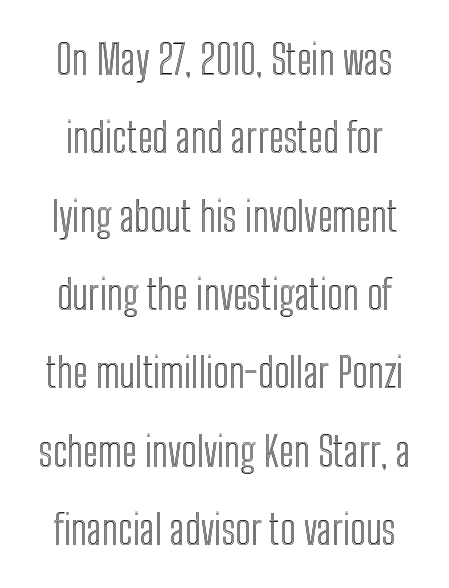
The image shows 41 px condensed type, upright; set loose line spacing (1.91x), normal letter spacing, not underlined; a medium x-height.
